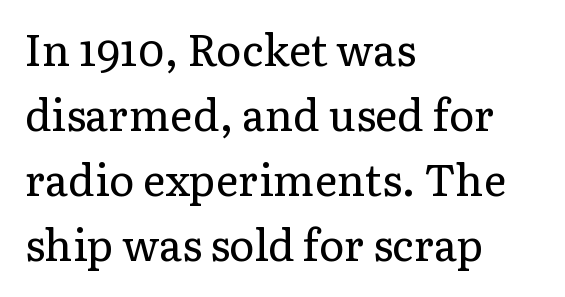
Q: Is the text bold? A: No.
Q: Is the text italic (slanted)? A: No, it is upright.
Q: Is the typeface a serif or a sans-serif typeface? A: Serif.
Q: Is the text underlined? A: No.
Q: How is the paragraph aligned? A: Left-aligned.
Q: Is the spacing between letters normal or unusually wide? A: Normal.
Q: Is the spacing between lines tight, normal or loose? A: Normal.
Q: Width (condensed, normal, or wide)? A: Normal.
Q: Stroke contrast? A: Low.
Q: x-height? A: Medium.
Q: Monospaced? A: No.
